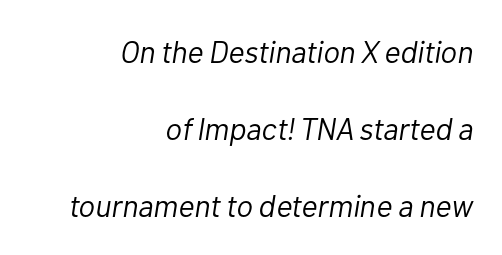
Beneath every word, the page is bare. Glyph-to-glyph distance matches everyday printed text. The block of text is sparse from top to bottom, with ample space between rows. Caption: face not bold, strokes unweighted. The axis of the letterforms is tilted away from vertical. All the whitespace from short lines collects on the left.
